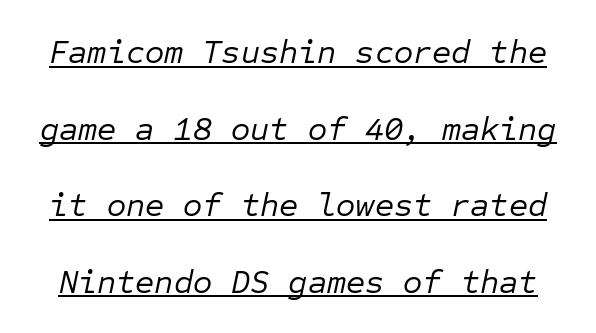
Q: Is the text bold? A: No.
Q: Is the text italic (slanted)? A: Yes, it leans right by about 12 degrees.
Q: Is the text underlined? A: Yes.
Q: Is the spacing between letters normal or unusually wide? A: Normal.
Q: Is the spacing between lines tight, normal or loose? A: Loose.
Q: Width (condensed, normal, or wide)? A: Normal.
Q: Stroke contrast? A: Low.
Q: x-height? A: Medium.
Q: Monospaced? A: Yes.
